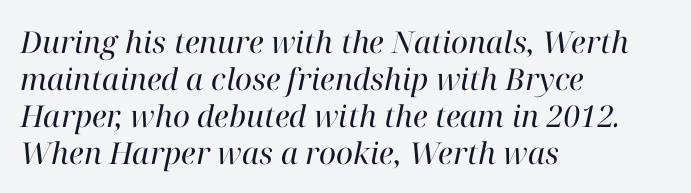
Q: Is the text bold? A: No.
Q: Is the text italic (slanted)? A: Yes, it leans right by about 12 degrees.
Q: Is the typeface a serif or a sans-serif typeface? A: Serif.
Q: Is the text underlined? A: No.
Q: How is the paragraph aligned? A: Left-aligned.
Q: Is the spacing between letters normal or unusually wide? A: Normal.
Q: Width (condensed, normal, or wide)? A: Normal.
Q: Stroke contrast? A: High.
Q: x-height? A: Medium.
Q: Monospaced? A: No.
